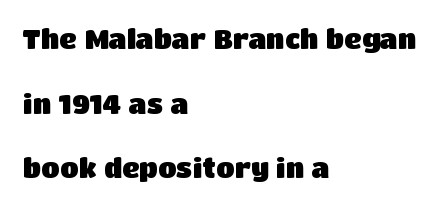
In terms of posture, this sample is upright. In terms of leading, this rendering errs on the spacious side. Horizontal alignment here is leftward, the default for most running prose. The horizontal fit of the characters is conventional and even. These words are printed bold, with thick strokes throughout.
